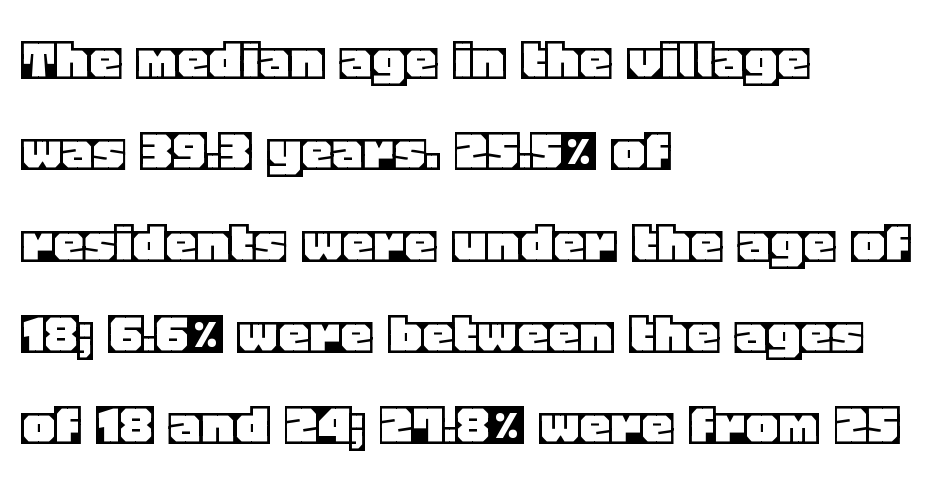
Q: Is the text italic (slanted)? A: No, it is upright.
Q: Is the text underlined? A: No.
Q: How is the paragraph aligned? A: Left-aligned.
Q: Is the spacing between letters normal or unusually wide? A: Normal.
Q: Is the spacing between lines tight, normal or loose? A: Normal.
Q: Width (condensed, normal, or wide)? A: Normal.
Q: x-height? A: Large.
Q: Monospaced? A: No.
